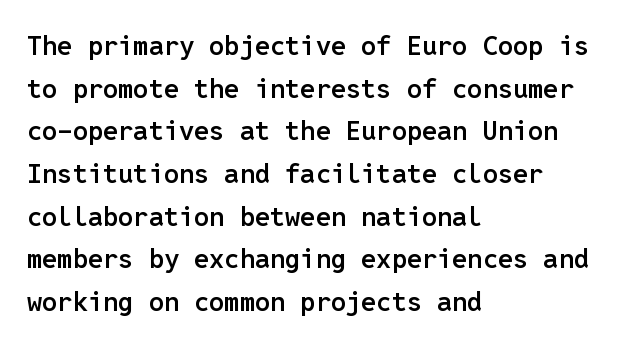
{"italic": "no", "bold": "semi", "underline": "no", "align": "left", "line_spacing": "normal", "line_spacing_ratio": 1.58, "letter_spacing": "normal", "letter_spacing_em": 0.0, "glyph_px": 27}
